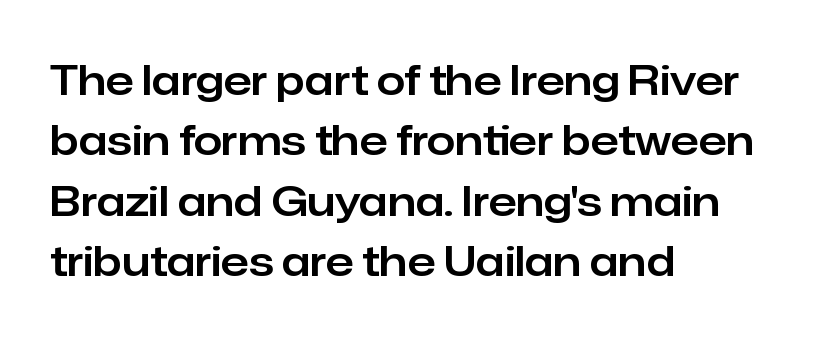
{"serif": "no", "italic": "no", "width": "normal", "stroke_contrast": "low", "x_height": "medium", "monospaced": "no", "underline": "no", "align": "left", "line_spacing": "normal", "line_spacing_ratio": 1.47, "letter_spacing": "normal", "letter_spacing_em": 0.0, "glyph_px": 41}
